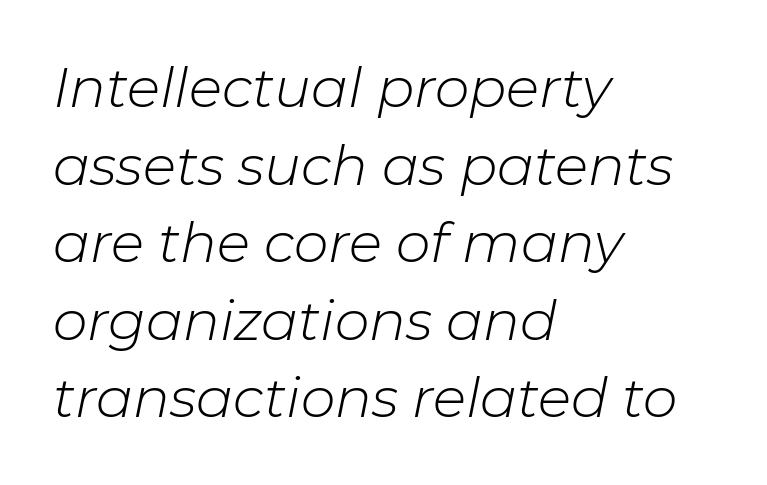
{"italic": "yes", "lean": "right", "slant_degrees": 11, "bold": "no", "weight": "light", "width": "normal", "stroke_contrast": "low", "x_height": "medium", "monospaced": "no", "underline": "no", "align": "left", "line_spacing": "normal", "line_spacing_ratio": 1.41, "letter_spacing": "normal", "letter_spacing_em": 0.0, "glyph_px": 55}
